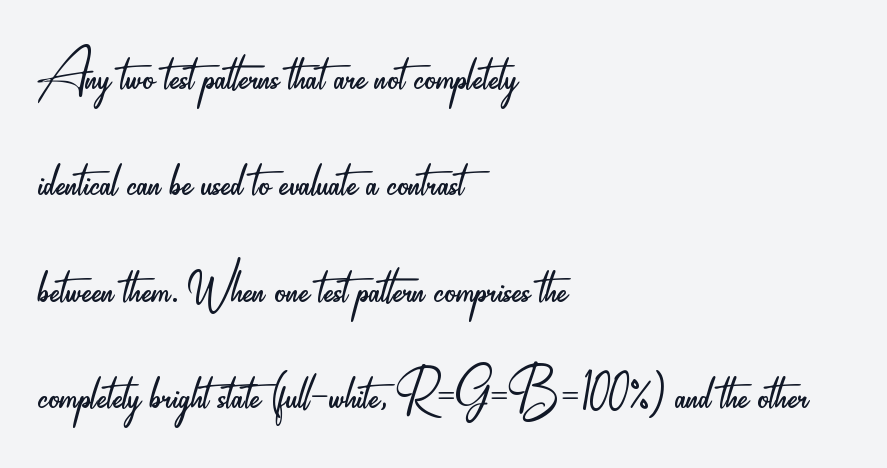
{"serif": "no", "bold": "no", "weight": "light", "width": "condensed", "stroke_contrast": "low", "x_height": "small", "monospaced": "no", "underline": "no", "align": "left", "line_spacing": "normal", "line_spacing_ratio": 1.5, "letter_spacing": "normal", "letter_spacing_em": 0.0, "glyph_px": 71}
